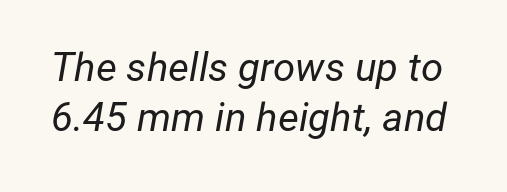
This is not heavy type; no bold has been used. Here the designer chose a conventional face with non-uniform glyph widths. Letters rest on an invisible, unmarked baseline. The letters are slanted; this is an italic face.
